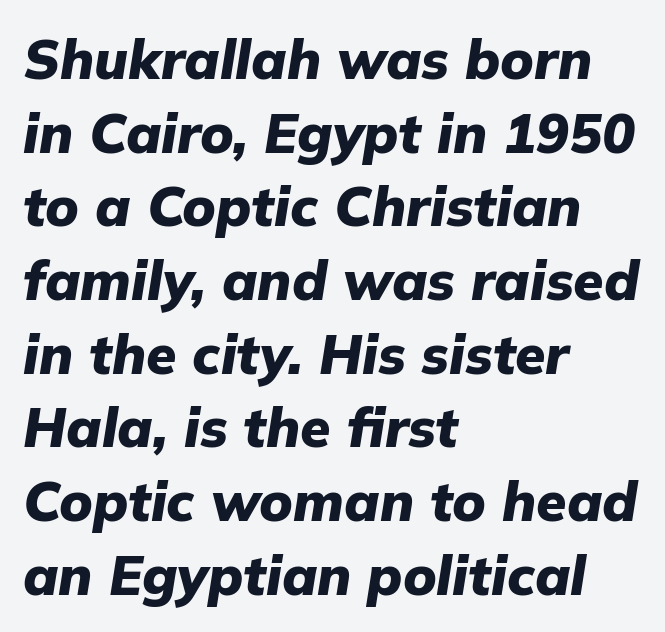
The strip under each line holds only bare page. The sample has been set heavy, in full bold. The passage shown has conventional tracking throughout. Looks like regular typesetting: each glyph gets only the width it needs.
